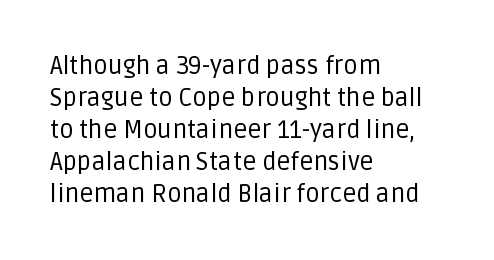
{"italic": "no", "bold": "no", "underline": "no", "align": "left", "line_spacing": "normal", "line_spacing_ratio": 1.28, "letter_spacing": "normal", "letter_spacing_em": 0.0, "glyph_px": 25}
